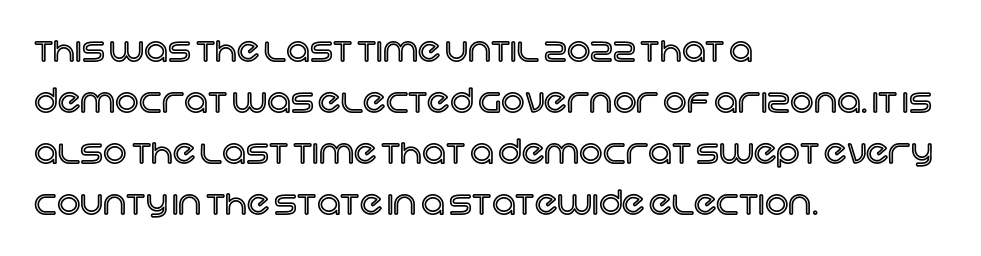
The image shows 33 px text type, upright; set left-aligned, normal line spacing (1.55x), normal letter spacing, not underlined; a large x-height.
